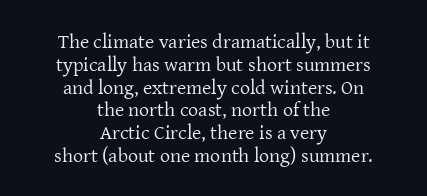
The image shows 20 px text type, upright; set centered, tight line spacing (1.14x), normal letter spacing, not underlined.
